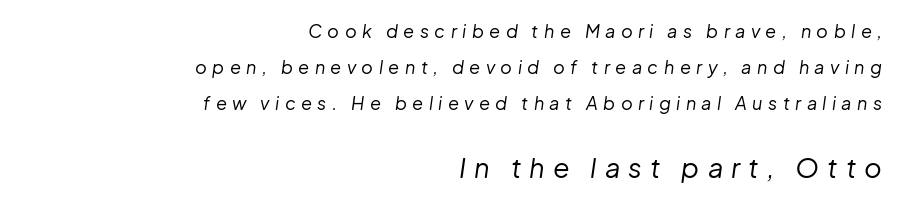
Q: Is the text bold? A: No.
Q: Is the text italic (slanted)? A: Yes, it leans right by about 8 degrees.
Q: Is the text underlined? A: No.
Q: How is the paragraph aligned? A: Right-aligned.
Q: Is the spacing between letters normal or unusually wide? A: Unusually wide.
Q: Is the spacing between lines tight, normal or loose? A: Loose.
Q: Which block of text is set in a larger size, the first (top) or the second (bottom)? A: The second (bottom) one.
